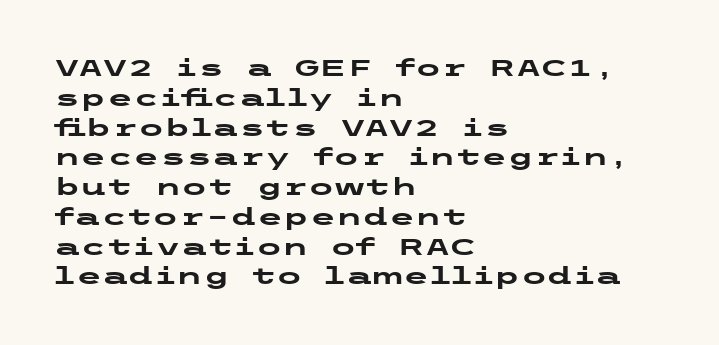
Q: Is the text bold? A: Yes.
Q: Is the text italic (slanted)? A: No, it is upright.
Q: Is the text underlined? A: No.
Q: How is the paragraph aligned? A: Left-aligned.
Q: Is the spacing between letters normal or unusually wide? A: Normal.
